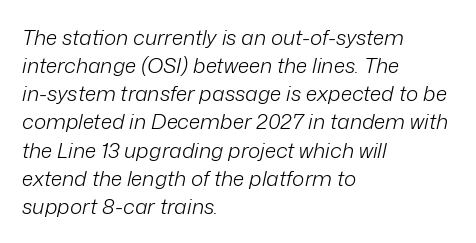
The image shows 21 px text type, italic (leaning right); set left-aligned, normal line spacing (1.34x), normal letter spacing, not underlined.
